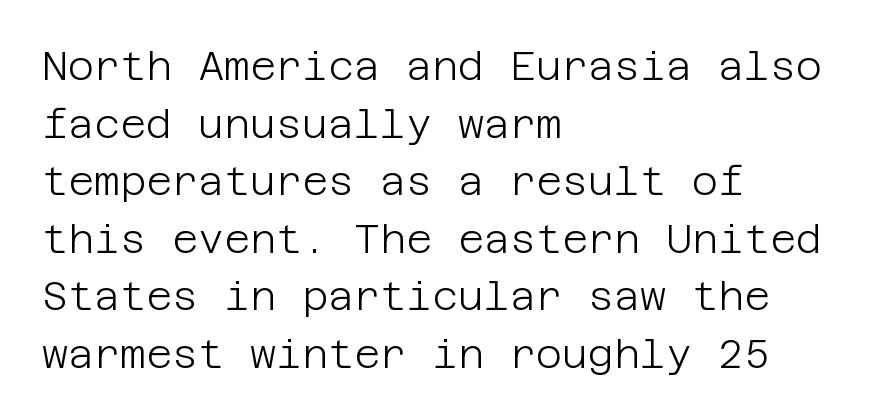
{"serif": "no", "italic": "no", "bold": "no", "weight": "light", "width": "normal", "stroke_contrast": "low", "x_height": "large", "underline": "no", "align": "left", "line_spacing": "normal", "line_spacing_ratio": 1.44, "letter_spacing": "normal", "letter_spacing_em": 0.0, "glyph_px": 40}
